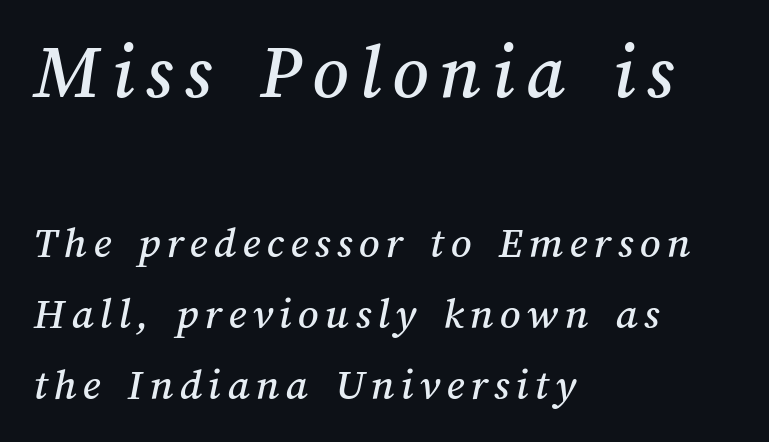
{"width": "normal", "stroke_contrast": "medium", "x_height": "medium", "monospaced": "no", "underline": "no", "align": "left", "line_spacing": "normal", "line_spacing_ratio": 1.58, "larger_block": "first", "size_ratio": 1.76, "glyph_px": 79}
